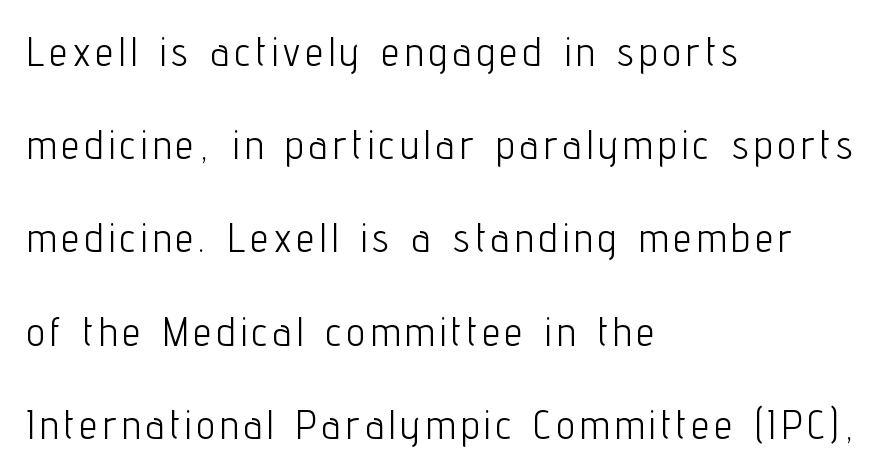
Q: Is the text bold? A: No.
Q: Is the text italic (slanted)? A: No, it is upright.
Q: Is the typeface a serif or a sans-serif typeface? A: Sans-serif.
Q: Is the text underlined? A: No.
Q: How is the paragraph aligned? A: Left-aligned.
Q: Is the spacing between lines tight, normal or loose? A: Loose.
Q: Width (condensed, normal, or wide)? A: Condensed.
Q: Stroke contrast? A: Low.
Q: x-height? A: Medium.
Q: Monospaced? A: No.
